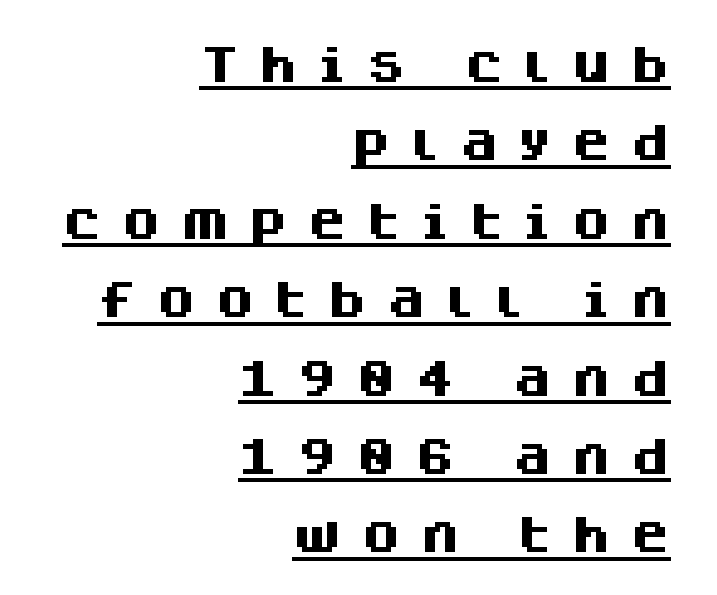
Q: Is the text bold? A: Yes.
Q: Is the text italic (slanted)? A: No, it is upright.
Q: Is the typeface a serif or a sans-serif typeface? A: Sans-serif.
Q: Is the text underlined? A: Yes.
Q: How is the paragraph aligned? A: Right-aligned.
Q: Is the spacing between letters normal or unusually wide? A: Unusually wide.
Q: Is the spacing between lines tight, normal or loose? A: Loose.
Q: Width (condensed, normal, or wide)? A: Normal.
Q: Stroke contrast? A: Medium.
Q: x-height? A: Large.
Q: Monospaced? A: No.
